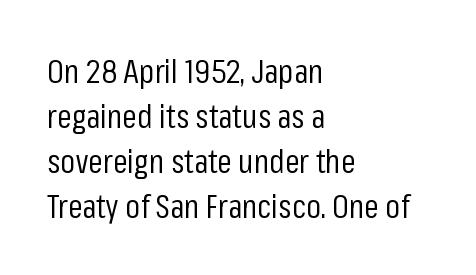
The image shows 33 px regular-weight, condensed sans-serif type, upright; set left-aligned, normal line spacing (1.36x), normal letter spacing, not underlined; low stroke contrast and a medium x-height.
